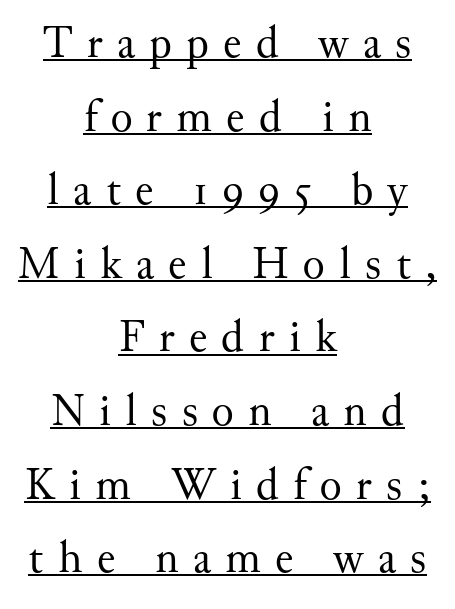
{"serif": "yes", "italic": "no", "bold": "no", "weight": "regular", "width": "normal", "stroke_contrast": "medium", "x_height": "small", "monospaced": "no", "underline": "yes", "align": "center", "line_spacing": "normal", "line_spacing_ratio": 1.6, "letter_spacing": "wide", "letter_spacing_em": 0.31, "glyph_px": 46}
